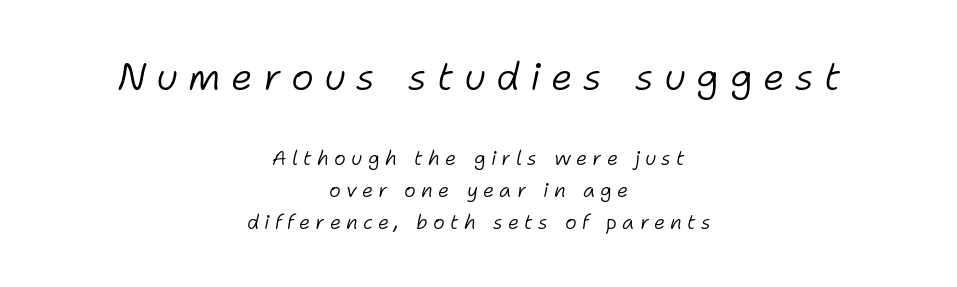
Q: Is the text bold? A: No.
Q: Is the text italic (slanted)? A: Yes, it leans right by about 11 degrees.
Q: Is the text underlined? A: No.
Q: How is the paragraph aligned? A: Centered.
Q: Is the spacing between letters normal or unusually wide? A: Unusually wide.
Q: Is the spacing between lines tight, normal or loose? A: Normal.
Q: Which block of text is set in a larger size, the first (top) or the second (bottom)? A: The first (top) one.
Q: Width (condensed, normal, or wide)? A: Normal.
Q: Stroke contrast? A: Low.
Q: x-height? A: Medium.
Q: Monospaced? A: No.
